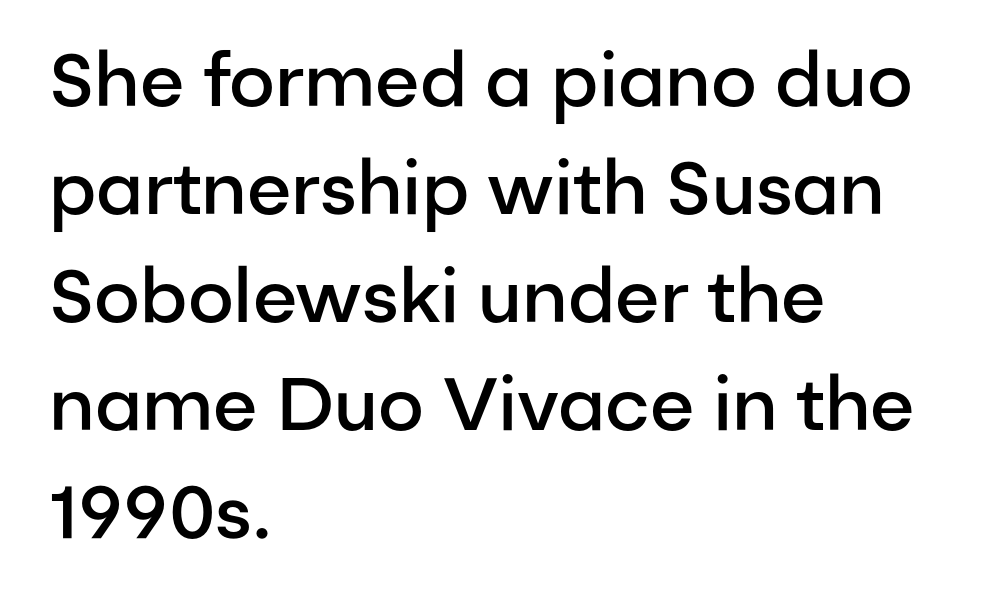
{"serif": "no", "italic": "no", "bold": "semi", "weight": "semibold", "width": "normal", "stroke_contrast": "low", "x_height": "medium", "monospaced": "no", "underline": "no", "align": "left", "line_spacing": "normal", "line_spacing_ratio": 1.46, "letter_spacing": "normal", "letter_spacing_em": 0.0, "glyph_px": 74}
